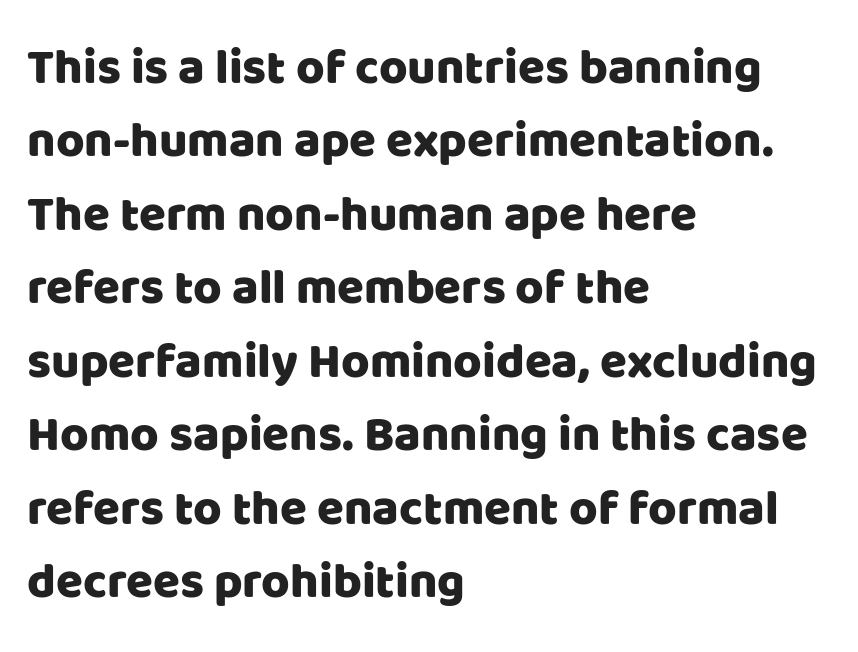
Q: Is the text italic (slanted)? A: No, it is upright.
Q: Is the typeface a serif or a sans-serif typeface? A: Sans-serif.
Q: Is the text underlined? A: No.
Q: How is the paragraph aligned? A: Left-aligned.
Q: Is the spacing between letters normal or unusually wide? A: Normal.
Q: Is the spacing between lines tight, normal or loose? A: Normal.
Q: Width (condensed, normal, or wide)? A: Normal.
Q: Stroke contrast? A: Low.
Q: x-height? A: Large.
Q: Monospaced? A: No.
